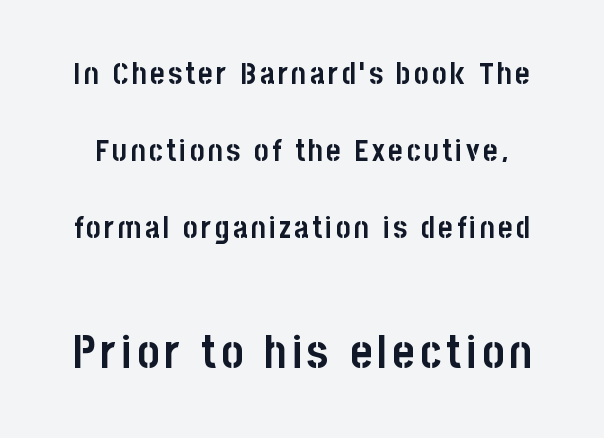
Upright lettering throughout. Does the bottom block carry the larger type? Yes, it does. Strong, thick strokes mark this as bold type. The passage shown is typed in a proportional face where columns would drift. These lines are composed in type without serifs.
